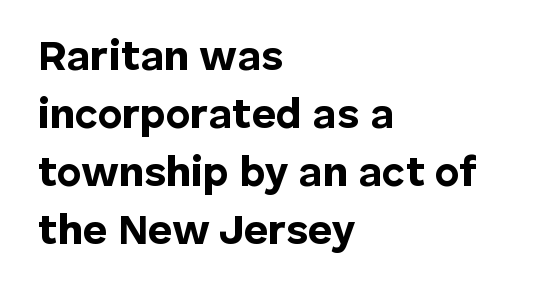
Q: Is the text bold? A: Yes.
Q: Is the text italic (slanted)? A: No, it is upright.
Q: Is the typeface a serif or a sans-serif typeface? A: Sans-serif.
Q: Is the text underlined? A: No.
Q: How is the paragraph aligned? A: Left-aligned.
Q: Is the spacing between letters normal or unusually wide? A: Normal.
Q: Is the spacing between lines tight, normal or loose? A: Normal.
Q: Width (condensed, normal, or wide)? A: Normal.
Q: Stroke contrast? A: Low.
Q: x-height? A: Medium.
Q: Monospaced? A: No.
